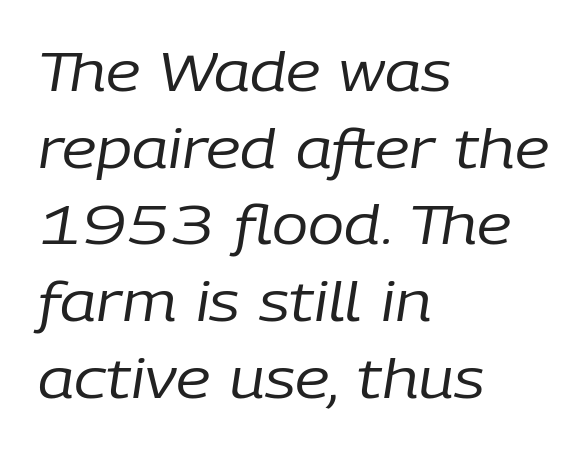
Q: Is the text bold? A: No.
Q: Is the text italic (slanted)? A: Yes, it leans right by about 9 degrees.
Q: Is the text underlined? A: No.
Q: How is the paragraph aligned? A: Left-aligned.
Q: Is the spacing between letters normal or unusually wide? A: Normal.
Q: Is the spacing between lines tight, normal or loose? A: Normal.
Q: Width (condensed, normal, or wide)? A: Normal.
Q: Stroke contrast? A: Low.
Q: x-height? A: Medium.
Q: Monospaced? A: No.
